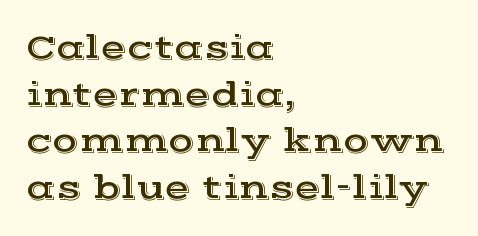
These lines are rendered in a variable-pitch font. Does the type have serifs? Yes, each stem ends in a small foot. You can tell it's not italic because the verticals are truly vertical. The passage shown stacks its lines at a standard gap. Does the copy run flush right? No — it runs flush left. The letterforms sit shoulder to shoulder at normal distance.
